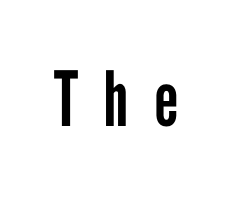
The image shows 76 px regular-weight, condensed sans-serif type, upright; set unusually wide letter spacing (+0.33 em), not underlined; low stroke contrast and a medium x-height.
